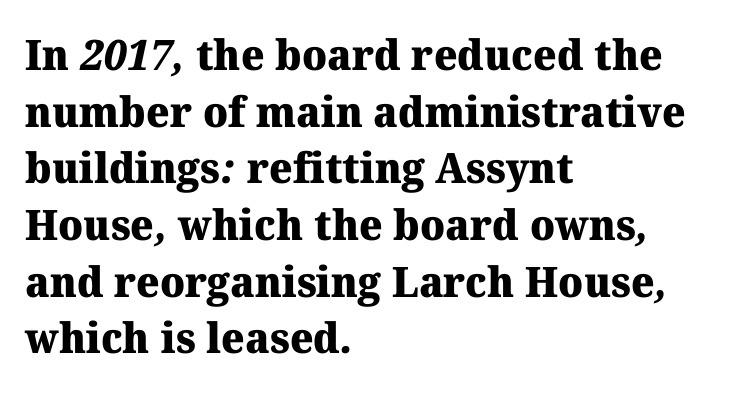
{"serif": "yes", "bold": "yes", "weight": "heavy", "width": "normal", "stroke_contrast": "medium", "x_height": "medium", "monospaced": "no", "underline": "no", "align": "left", "line_spacing": "normal", "line_spacing_ratio": 1.35, "letter_spacing": "normal", "letter_spacing_em": 0.0, "glyph_px": 42}
